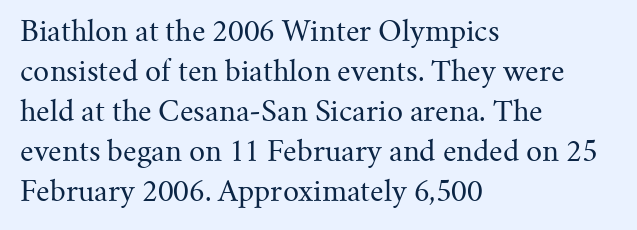
Q: Is the text bold? A: No.
Q: Is the text italic (slanted)? A: No, it is upright.
Q: Is the typeface a serif or a sans-serif typeface? A: Serif.
Q: Is the text underlined? A: No.
Q: How is the paragraph aligned? A: Left-aligned.
Q: Is the spacing between letters normal or unusually wide? A: Normal.
Q: Is the spacing between lines tight, normal or loose? A: Normal.
Q: Width (condensed, normal, or wide)? A: Normal.
Q: Stroke contrast? A: Medium.
Q: x-height? A: Small.
Q: Monospaced? A: No.
